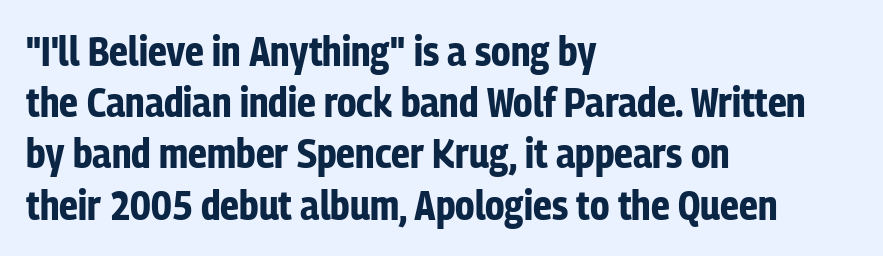
Q: Is the text bold? A: Yes.
Q: Is the text italic (slanted)? A: No, it is upright.
Q: Is the typeface a serif or a sans-serif typeface? A: Sans-serif.
Q: Is the text underlined? A: No.
Q: How is the paragraph aligned? A: Left-aligned.
Q: Is the spacing between letters normal or unusually wide? A: Normal.
Q: Is the spacing between lines tight, normal or loose? A: Normal.
Q: Width (condensed, normal, or wide)? A: Condensed.
Q: Stroke contrast? A: Low.
Q: x-height? A: Medium.
Q: Monospaced? A: No.
